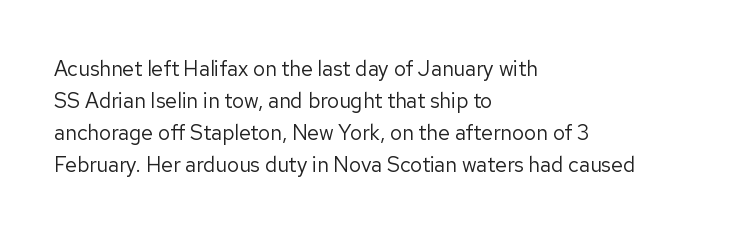
Q: Is the text bold? A: No.
Q: Is the text italic (slanted)? A: No, it is upright.
Q: Is the text underlined? A: No.
Q: How is the paragraph aligned? A: Left-aligned.
Q: Is the spacing between letters normal or unusually wide? A: Normal.
Q: Is the spacing between lines tight, normal or loose? A: Normal.
